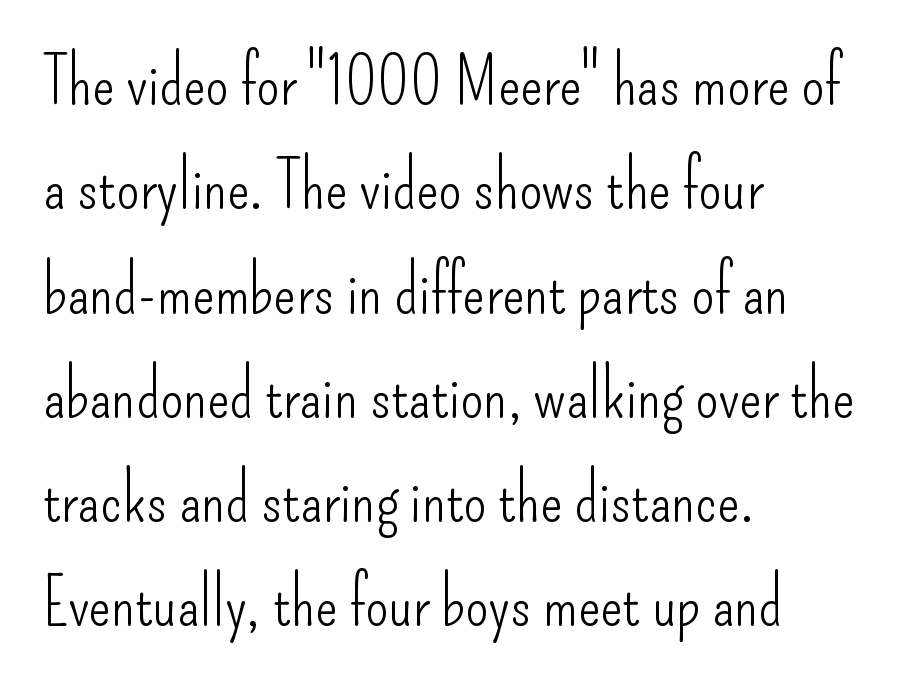
The cut favours lightness, reaching ordinary text weight at its darkest. Does the copy run flush right? No — it runs flush left. These lines are rendered in a variable-pitch font. The passage shown is typeset with a sans-serif family. Each new line begins a customary step beneath the previous one.
